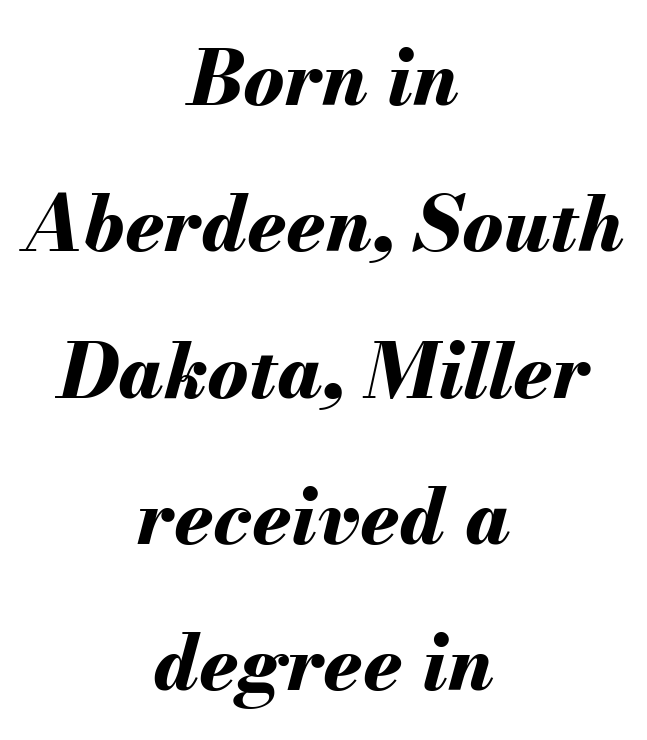
{"italic": "yes", "lean": "right", "slant_degrees": 13, "bold": "yes", "weight": "bold", "width": "normal", "stroke_contrast": "medium", "x_height": "small", "monospaced": "no", "underline": "no", "align": "center", "line_spacing": "loose", "line_spacing_ratio": 1.9, "letter_spacing": "normal", "letter_spacing_em": 0.0, "glyph_px": 77}
